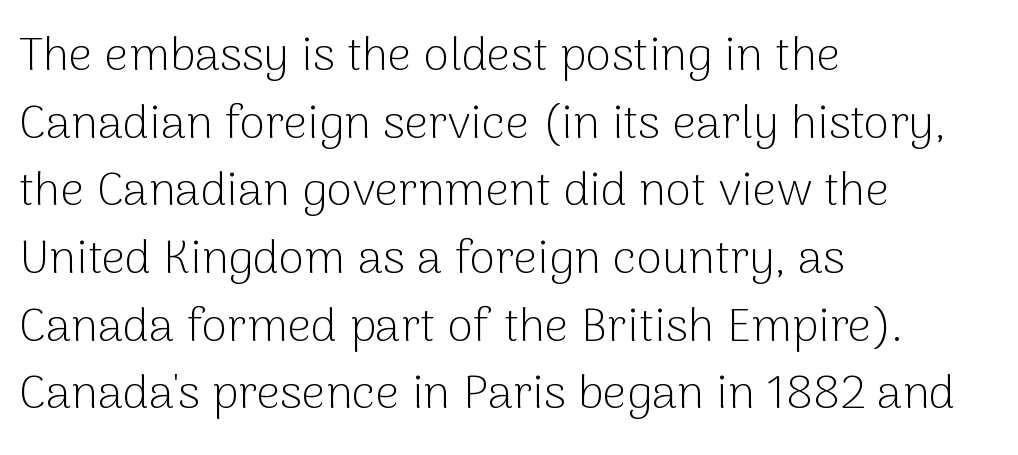
The image shows 47 px light sans-serif type, upright; set left-aligned, normal line spacing (1.44x), normal letter spacing, not underlined; low stroke contrast and a medium x-height.
